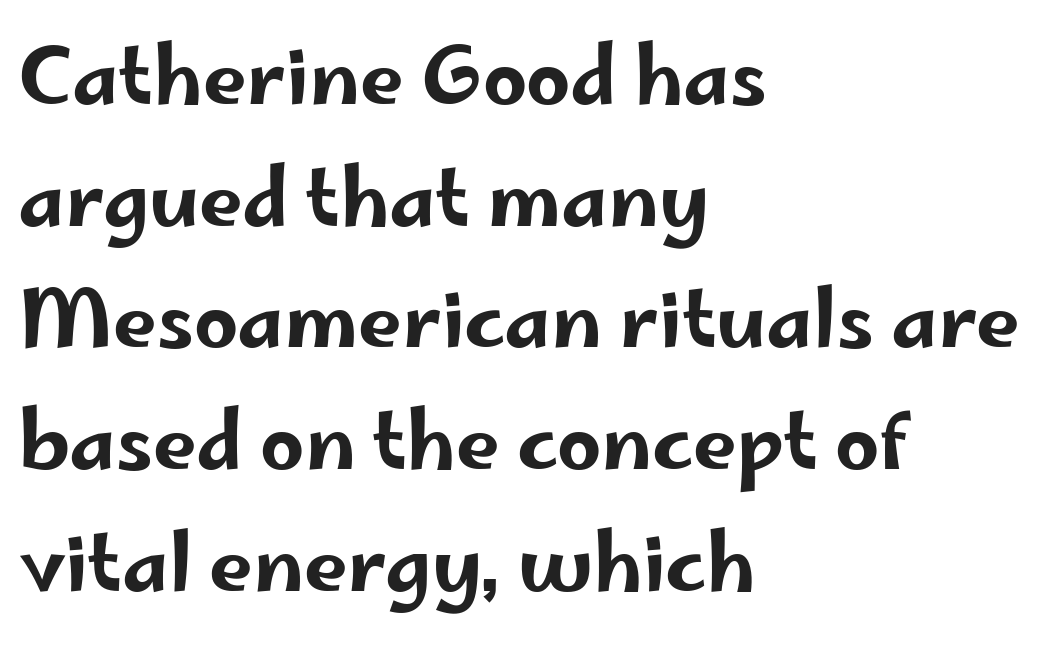
The image shows 78 px wide sans-serif type, upright; set left-aligned, normal line spacing (1.56x), normal letter spacing, not underlined; low stroke contrast and a small x-height.
